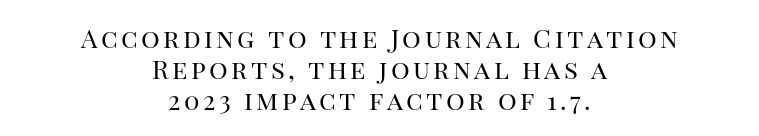
The image shows 26 px text type, upright; set centered, line spacing 1.19x, not underlined.
